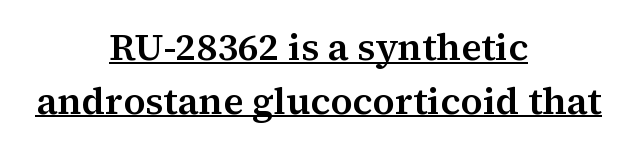
{"serif": "yes", "italic": "no", "width": "normal", "stroke_contrast": "medium", "x_height": "medium", "monospaced": "no", "underline": "yes", "align": "center", "line_spacing": "normal", "line_spacing_ratio": 1.41, "letter_spacing": "normal", "letter_spacing_em": 0.0, "glyph_px": 38}
